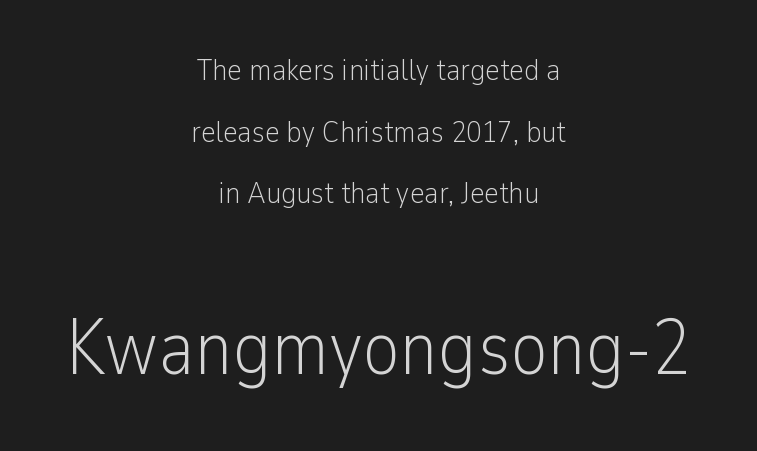
Q: Is the text bold? A: No.
Q: Is the text italic (slanted)? A: No, it is upright.
Q: Is the typeface a serif or a sans-serif typeface? A: Sans-serif.
Q: Is the text underlined? A: No.
Q: How is the paragraph aligned? A: Centered.
Q: Is the spacing between letters normal or unusually wide? A: Normal.
Q: Is the spacing between lines tight, normal or loose? A: Loose.
Q: Which block of text is set in a larger size, the first (top) or the second (bottom)? A: The second (bottom) one.
Q: Width (condensed, normal, or wide)? A: Condensed.
Q: Stroke contrast? A: Low.
Q: x-height? A: Medium.
Q: Monospaced? A: No.
